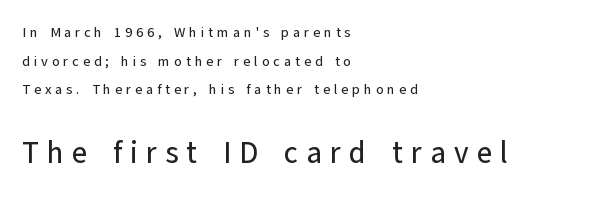
{"serif": "no", "italic": "no", "width": "normal", "stroke_contrast": "low", "x_height": "medium", "monospaced": "no", "underline": "no", "align": "left", "line_spacing": "loose", "line_spacing_ratio": 2.05, "letter_spacing": "wide", "letter_spacing_em": 0.27, "larger_block": "second", "size_ratio": 2.14, "glyph_px": 30}
